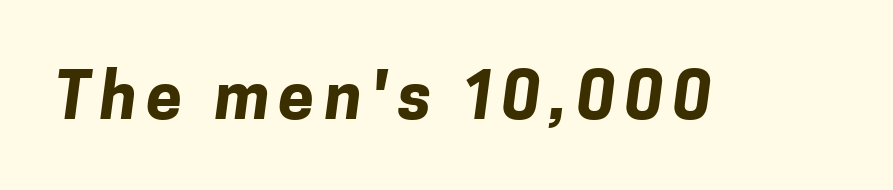
The image shows 64 px bold sans-serif type; set not underlined; low stroke contrast and a medium x-height.
